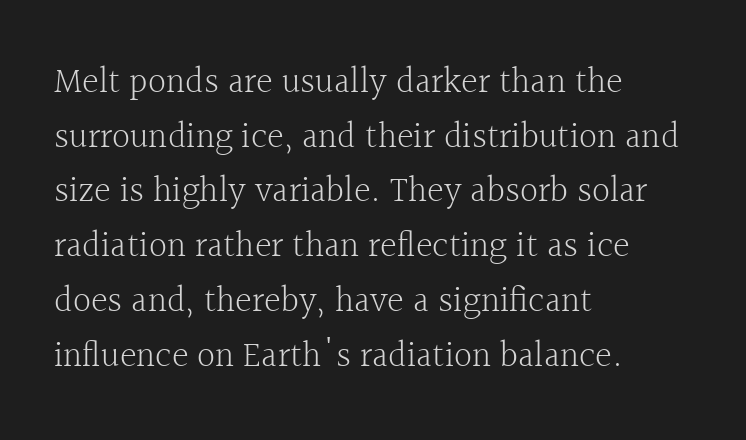
{"serif": "yes", "italic": "no", "bold": "no", "weight": "light", "width": "normal", "x_height": "medium", "monospaced": "no", "underline": "no", "align": "left", "line_spacing": "normal", "line_spacing_ratio": 1.52, "letter_spacing": "normal", "letter_spacing_em": 0.0, "glyph_px": 36}
